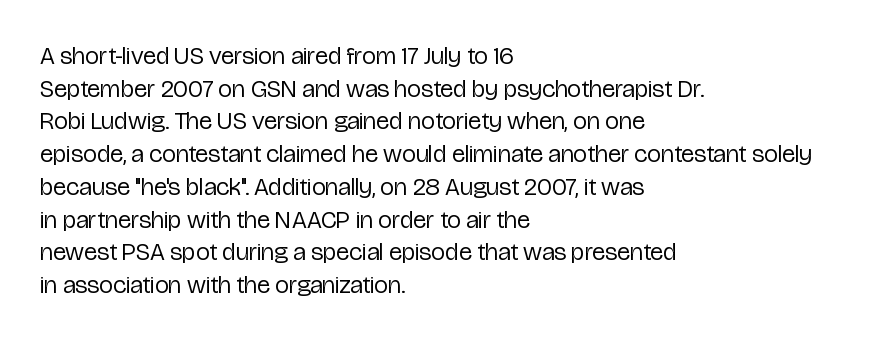
{"italic": "no", "bold": "no", "underline": "no", "align": "left", "line_spacing": "normal", "line_spacing_ratio": 1.31, "letter_spacing": "normal", "letter_spacing_em": 0.0, "glyph_px": 25}
